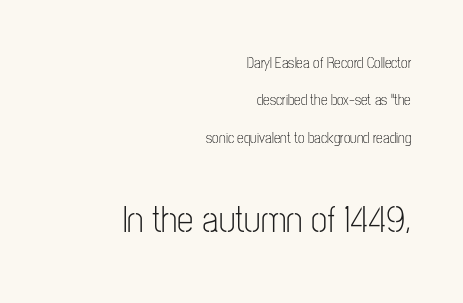
{"serif": "no", "italic": "no", "bold": "no", "weight": "light", "width": "condensed", "stroke_contrast": "low", "x_height": "medium", "monospaced": "no", "underline": "no", "align": "right", "line_spacing": "loose", "line_spacing_ratio": 2.5, "letter_spacing": "normal", "letter_spacing_em": 0.0, "larger_block": "second", "size_ratio": 2.47, "glyph_px": 37}
